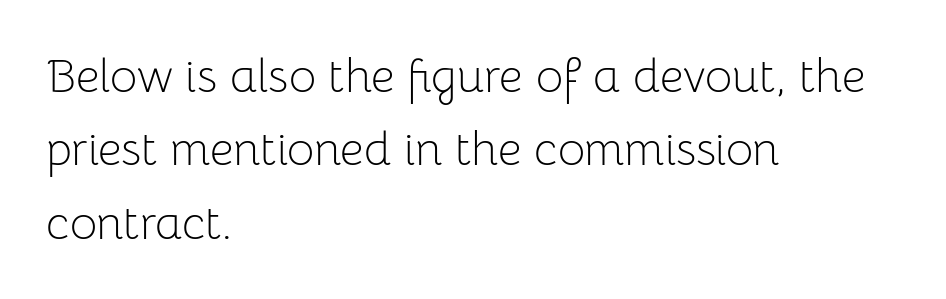
Weight: in the light-to-regular range. Leading matches the norm, producing a regular column. This rendering employs a face without finishing strokes, i.e., a sans-serif. Here the glyphs are tracked normally, forming tight word shapes. Beneath every word, the page is bare.
